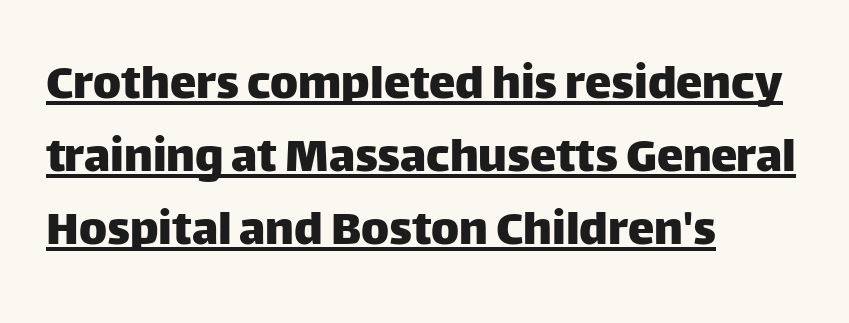
Is the block centered? No — it sits flush against the left margin. The vertical gap from one line to the next is medium. A baseline rule has been typeset under these characters. This is sans-serif lettering, the kind often seen on screens and signage. Honestly, the letter spacing is just normal — you wouldn't notice it.
